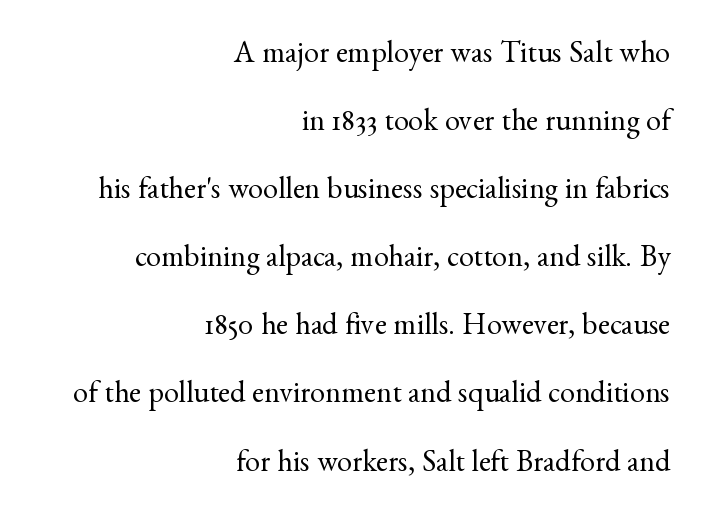
The image shows 30 px regular-weight serif type, upright; set right-aligned, loose line spacing (2.27x), normal letter spacing, not underlined; medium stroke contrast and a small x-height.
